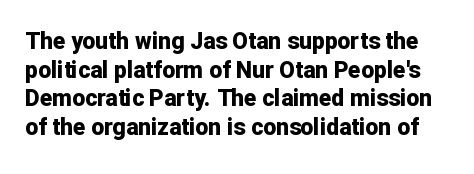
Anything drawn beneath the words? Only blank space. This sample keeps an unexceptional amount of space between lines. The letters are bold, with thick, heavy strokes. Words appear dense and cohesive because spacing is normal. Notice how the stems are strictly vertical — no italics here.
